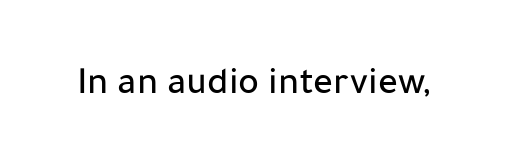
{"serif": "no", "italic": "no", "width": "normal", "stroke_contrast": "low", "x_height": "medium", "monospaced": "no", "underline": "no", "letter_spacing": "normal", "letter_spacing_em": 0.0, "glyph_px": 39}
